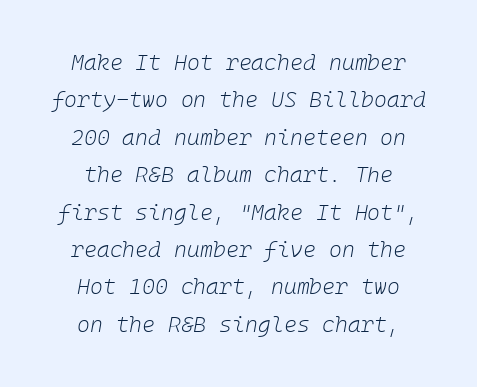
Q: Is the text bold? A: No.
Q: Is the text italic (slanted)? A: Yes, it leans right by about 10 degrees.
Q: Is the text underlined? A: No.
Q: Is the spacing between letters normal or unusually wide? A: Normal.
Q: Is the spacing between lines tight, normal or loose? A: Normal.
